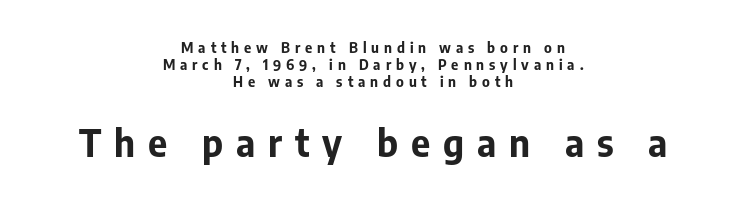
Type without underlining. The passage shown begins with its smaller block and ends with its larger one. Bold? Absolutely — the strokes are thick and heavy. Does the type have serifs? No, each stem ends abruptly.
